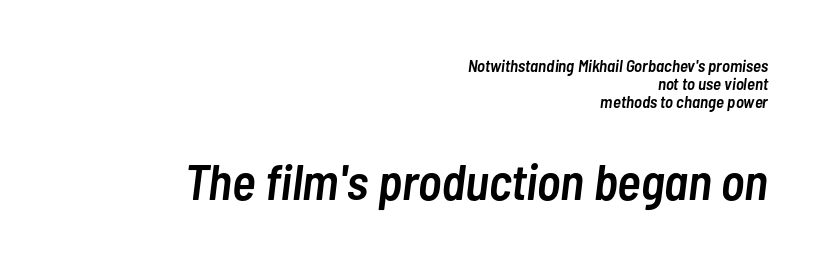
Students, observe: this is what under-led, compact text looks like. Scale increases going downward across the two blocks. This sample has the flowing, uneven cadence of proportional lettering. Style check: oblique. The font is running at a semibold setting, under full bold. Nothing unusual about the tracking: characters are spaced as the font intends.
